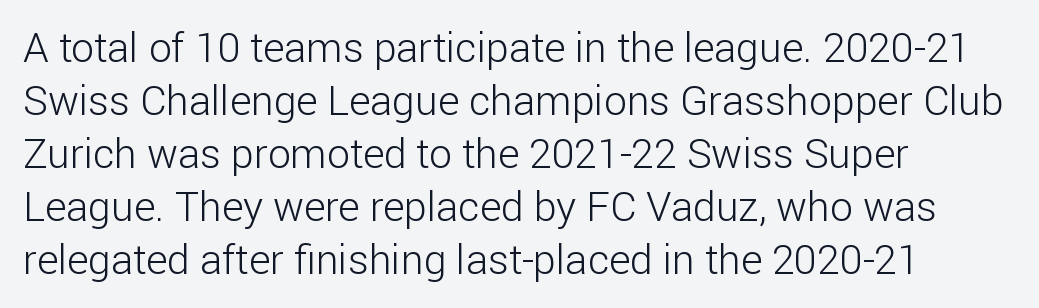
The image shows 41 px light sans-serif type, upright; set left-aligned, normal line spacing (1.29x), normal letter spacing, not underlined; low stroke contrast and a medium x-height.
